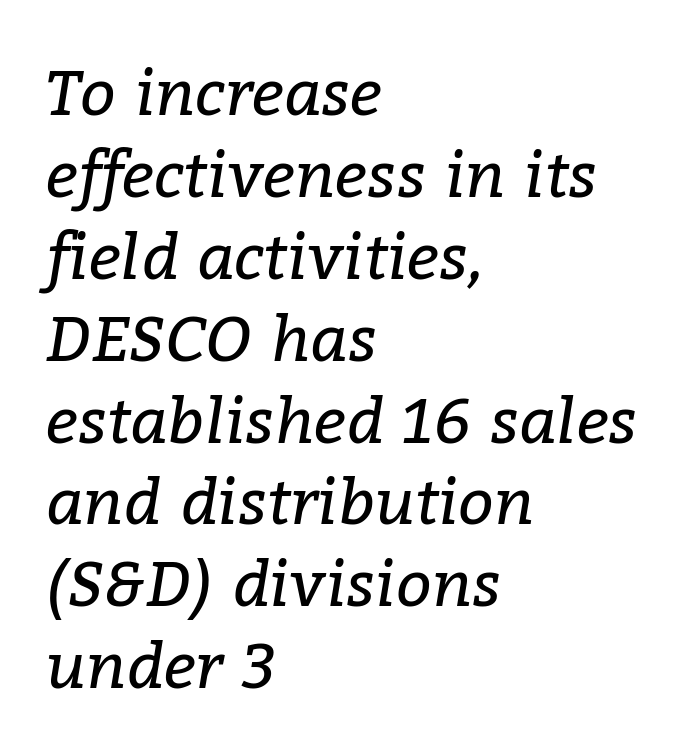
Q: Is the text bold? A: No.
Q: Is the text italic (slanted)? A: Yes, it leans right by about 9 degrees.
Q: Is the typeface a serif or a sans-serif typeface? A: Serif.
Q: Is the text underlined? A: No.
Q: How is the paragraph aligned? A: Left-aligned.
Q: Is the spacing between letters normal or unusually wide? A: Normal.
Q: Is the spacing between lines tight, normal or loose? A: Normal.
Q: Width (condensed, normal, or wide)? A: Normal.
Q: Stroke contrast? A: Low.
Q: x-height? A: Medium.
Q: Monospaced? A: No.
